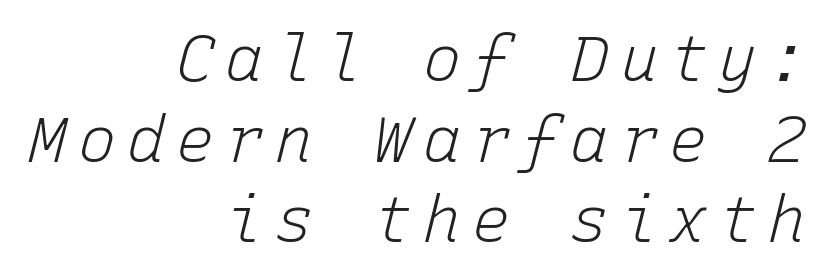
Q: Is the text bold? A: No.
Q: Is the text italic (slanted)? A: Yes, it leans right by about 15 degrees.
Q: Is the text underlined? A: No.
Q: How is the paragraph aligned? A: Right-aligned.
Q: Is the spacing between lines tight, normal or loose? A: Normal.
Q: Width (condensed, normal, or wide)? A: Normal.
Q: Stroke contrast? A: Low.
Q: x-height? A: Medium.
Q: Monospaced? A: Yes.
